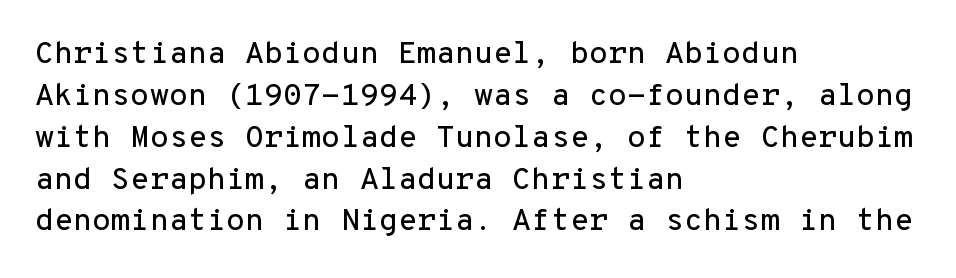
The image shows 31 px sans-serif type, upright, monospaced; set left-aligned, normal line spacing (1.35x), normal letter spacing, not underlined; low stroke contrast and a medium x-height.
